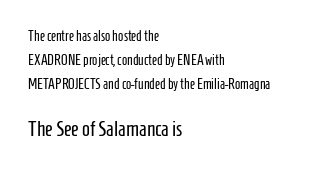
The image shows 21 px text type, upright; set left-aligned, line spacing 1.71x, normal letter spacing, not underlined; the second (bottom) block is 1.5x larger.
